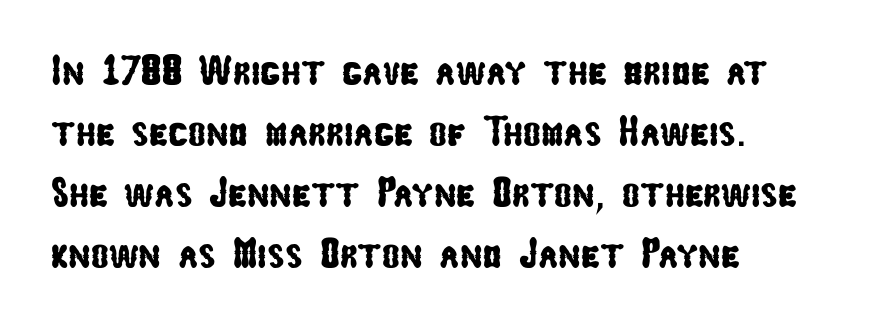
Q: Is the typeface a serif or a sans-serif typeface? A: Sans-serif.
Q: Is the text underlined? A: No.
Q: How is the paragraph aligned? A: Left-aligned.
Q: Is the spacing between letters normal or unusually wide? A: Normal.
Q: Is the spacing between lines tight, normal or loose? A: Normal.
Q: Width (condensed, normal, or wide)? A: Condensed.
Q: Stroke contrast? A: Low.
Q: x-height? A: Medium.
Q: Monospaced? A: No.
